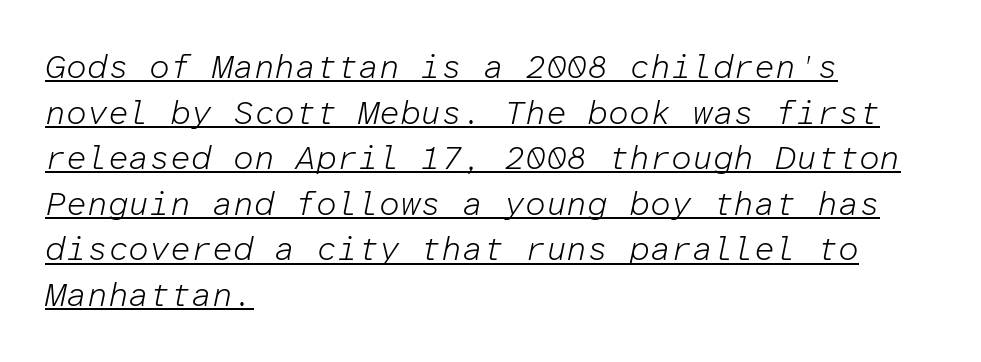
Q: Is the text bold? A: No.
Q: Is the text italic (slanted)? A: Yes, it leans right by about 12 degrees.
Q: Is the text underlined? A: Yes.
Q: How is the paragraph aligned? A: Left-aligned.
Q: Is the spacing between letters normal or unusually wide? A: Normal.
Q: Is the spacing between lines tight, normal or loose? A: Normal.
Q: Width (condensed, normal, or wide)? A: Normal.
Q: Stroke contrast? A: Low.
Q: x-height? A: Medium.
Q: Monospaced? A: Yes.
